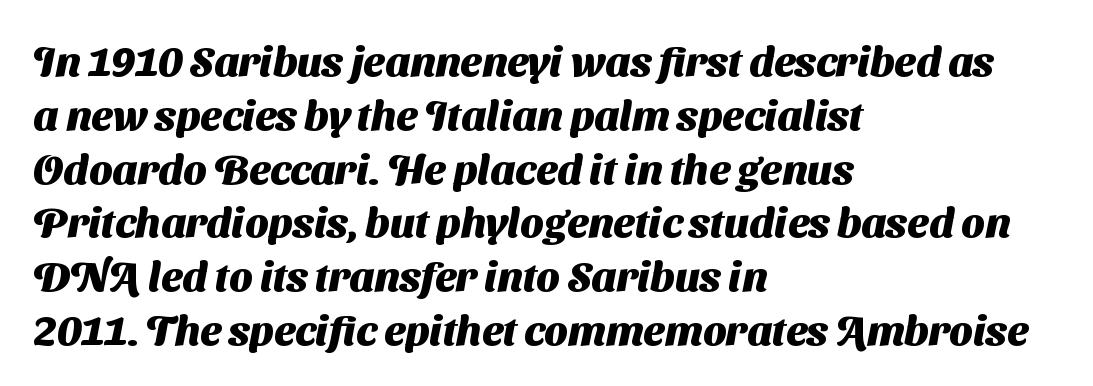
Q: Is the text bold? A: Yes.
Q: Is the typeface a serif or a sans-serif typeface? A: Sans-serif.
Q: Is the text underlined? A: No.
Q: How is the paragraph aligned? A: Left-aligned.
Q: Is the spacing between letters normal or unusually wide? A: Normal.
Q: Is the spacing between lines tight, normal or loose? A: Normal.
Q: Width (condensed, normal, or wide)? A: Normal.
Q: Stroke contrast? A: Medium.
Q: x-height? A: Medium.
Q: Monospaced? A: No.
